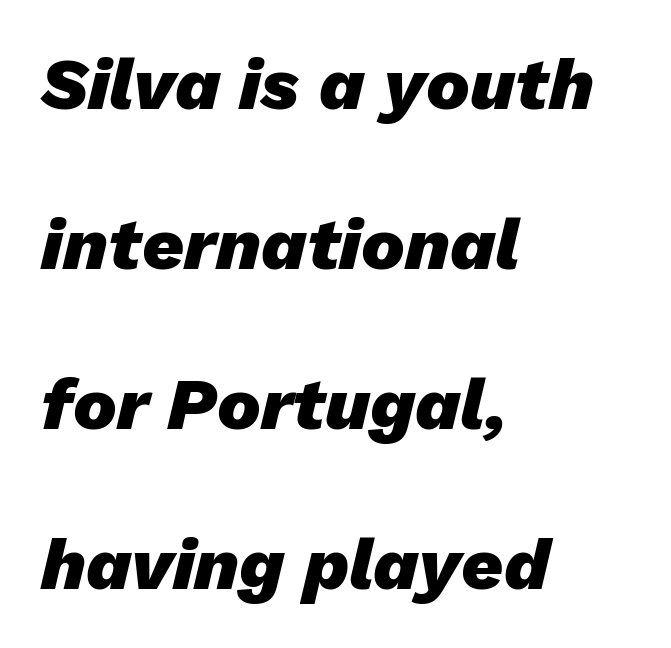
Q: Is the text bold? A: Yes.
Q: Is the text italic (slanted)? A: Yes, it leans right by about 13 degrees.
Q: Is the text underlined? A: No.
Q: How is the paragraph aligned? A: Left-aligned.
Q: Is the spacing between letters normal or unusually wide? A: Normal.
Q: Is the spacing between lines tight, normal or loose? A: Loose.
Q: Width (condensed, normal, or wide)? A: Normal.
Q: Stroke contrast? A: Low.
Q: x-height? A: Medium.
Q: Monospaced? A: No.
